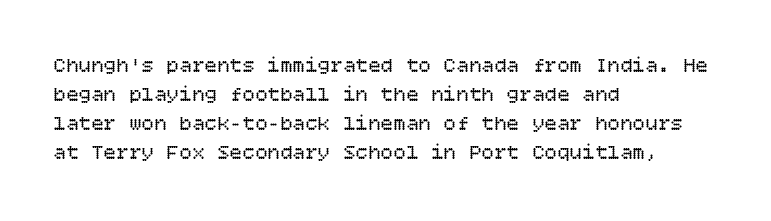
Q: Is the text bold? A: No.
Q: Is the text italic (slanted)? A: No, it is upright.
Q: Is the text underlined? A: No.
Q: How is the paragraph aligned? A: Left-aligned.
Q: Is the spacing between letters normal or unusually wide? A: Normal.
Q: Is the spacing between lines tight, normal or loose? A: Normal.
